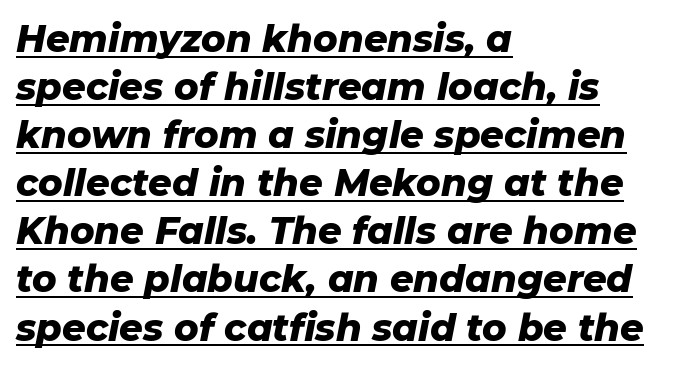
Caption: standard tracking, unaltered. Is there an underline? Yes — a line sits under the letters. Compared with an ordinary text face, these strokes are far heavier — a full bold. Characters are canted at an angle relative to the baseline's perpendicular. Layout note: lines flush left. Spacing verdict: proportional, widths tailored to each character.
